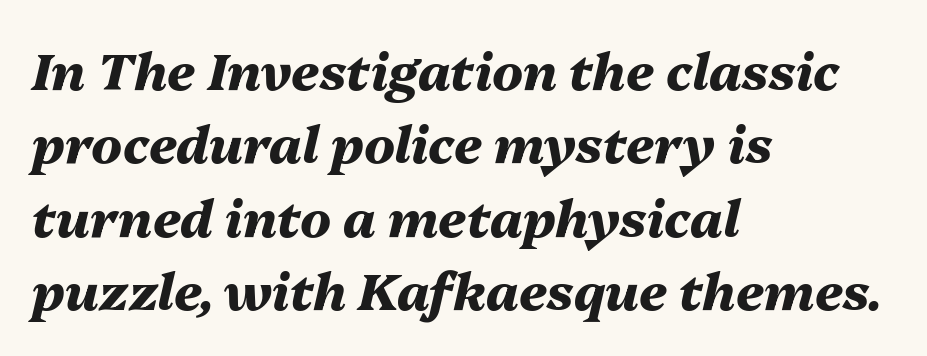
Q: Is the text bold? A: Yes.
Q: Is the text italic (slanted)? A: Yes, it leans right by about 13 degrees.
Q: Is the text underlined? A: No.
Q: How is the paragraph aligned? A: Left-aligned.
Q: Is the spacing between letters normal or unusually wide? A: Normal.
Q: Is the spacing between lines tight, normal or loose? A: Normal.
Q: Width (condensed, normal, or wide)? A: Normal.
Q: Stroke contrast? A: Medium.
Q: x-height? A: Medium.
Q: Monospaced? A: No.
